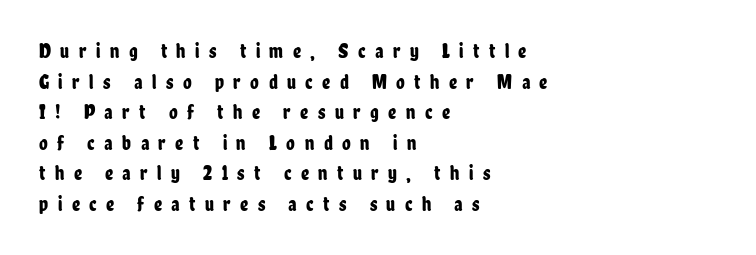
Line beginnings align vertically; line endings do not. Type without underlining. Does extra space separate the letters? Yes, quite a lot of it. Upright lettering throughout.
